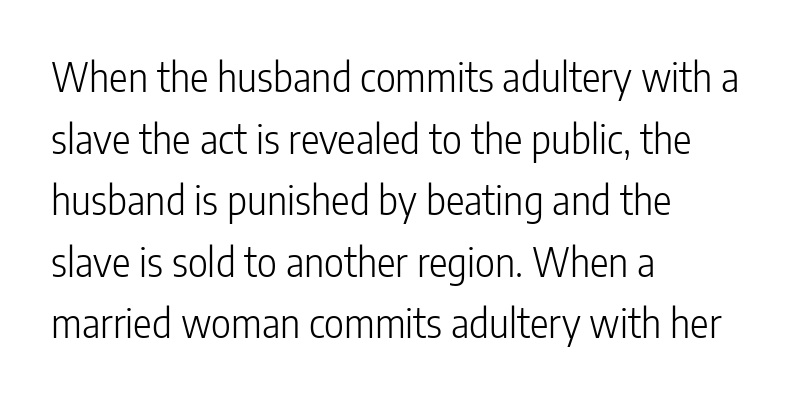
Leftover space on each line is placed entirely after the last word. The specimen omits any rule beneath the text block's lines. Line spacing here is normal. No italicization has been applied; the sample stays upright. The letterforms sit shoulder to shoulder at normal distance. Character widths vary here, with narrow letters taking less room than wide ones.
